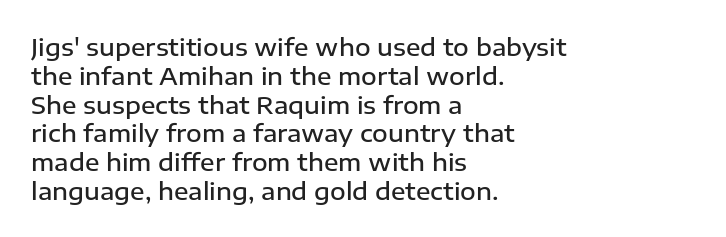
Q: Is the text bold? A: Semi-bold.
Q: Is the text italic (slanted)? A: No, it is upright.
Q: Is the text underlined? A: No.
Q: How is the paragraph aligned? A: Left-aligned.
Q: Is the spacing between letters normal or unusually wide? A: Normal.
